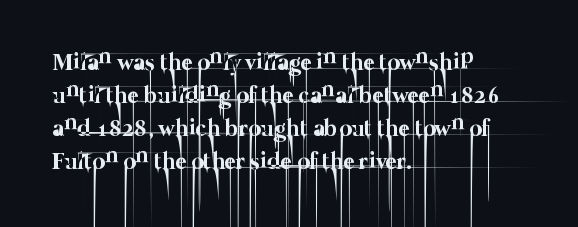
Q: Is the text bold? A: No.
Q: Is the text underlined? A: No.
Q: How is the paragraph aligned? A: Left-aligned.
Q: Is the spacing between letters normal or unusually wide? A: Normal.
Q: Is the spacing between lines tight, normal or loose? A: Normal.
